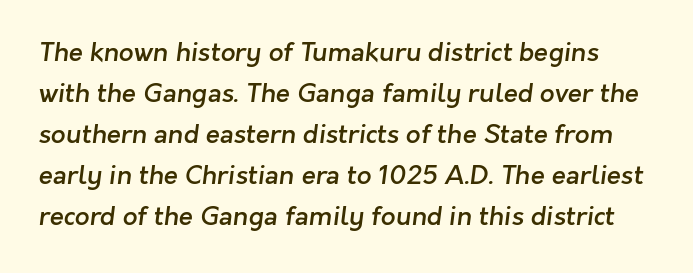
{"bold": "semi", "underline": "no", "line_spacing": "normal", "line_spacing_ratio": 1.58, "letter_spacing": "normal", "letter_spacing_em": 0.0, "glyph_px": 26}
